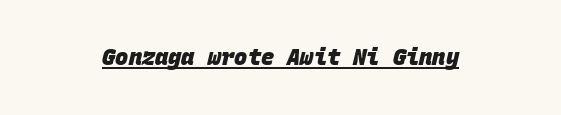
Q: Is the text bold? A: Yes.
Q: Is the text underlined? A: Yes.
Q: Is the spacing between letters normal or unusually wide? A: Normal.
